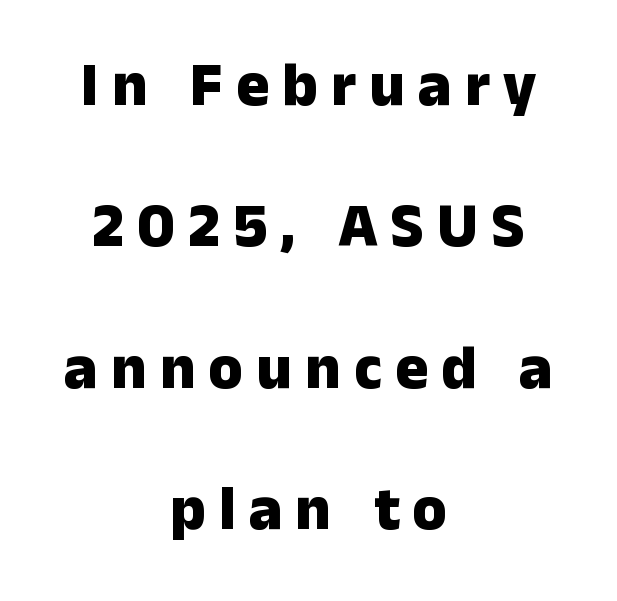
The space directly below the letters is spotless. These lines were composed using upright roman letters. Someone cranked the tracking dial way up on this one. Here the designer chose a conventional face with non-uniform glyph widths.
